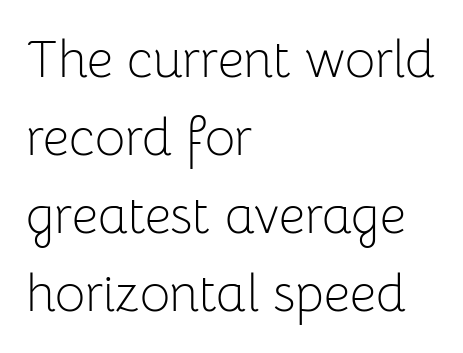
Q: Is the text bold? A: No.
Q: Is the text italic (slanted)? A: No, it is upright.
Q: Is the typeface a serif or a sans-serif typeface? A: Sans-serif.
Q: Is the text underlined? A: No.
Q: How is the paragraph aligned? A: Left-aligned.
Q: Is the spacing between letters normal or unusually wide? A: Normal.
Q: Is the spacing between lines tight, normal or loose? A: Normal.
Q: Width (condensed, normal, or wide)? A: Normal.
Q: Stroke contrast? A: Low.
Q: x-height? A: Medium.
Q: Monospaced? A: No.
